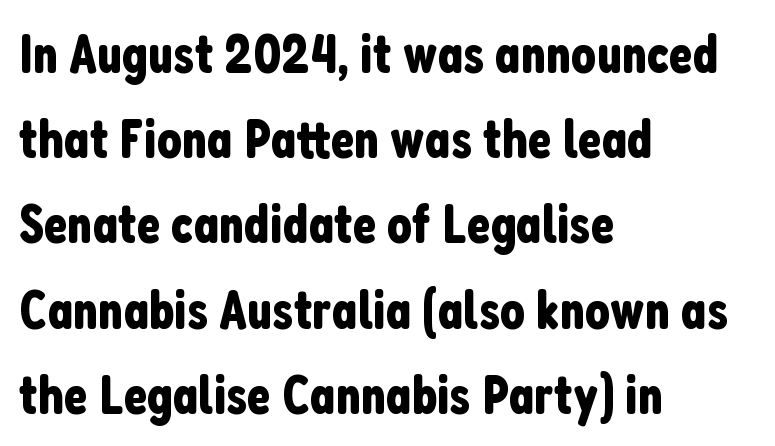
Q: Is the text italic (slanted)? A: No, it is upright.
Q: Is the typeface a serif or a sans-serif typeface? A: Sans-serif.
Q: Is the text underlined? A: No.
Q: How is the paragraph aligned? A: Left-aligned.
Q: Is the spacing between letters normal or unusually wide? A: Normal.
Q: Is the spacing between lines tight, normal or loose? A: Normal.
Q: Width (condensed, normal, or wide)? A: Condensed.
Q: Stroke contrast? A: Low.
Q: x-height? A: Medium.
Q: Monospaced? A: No.
